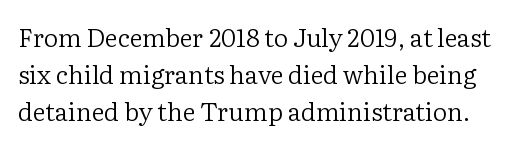
{"italic": "no", "bold": "no", "underline": "no", "line_spacing": "normal", "line_spacing_ratio": 1.49, "letter_spacing": "normal", "letter_spacing_em": 0.0, "glyph_px": 25}
